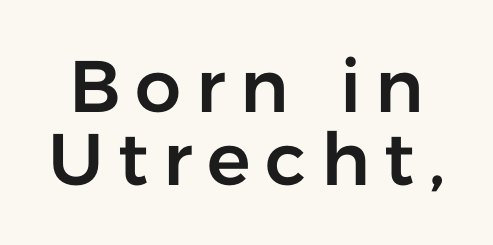
Compared with typical paragraphs, the rows here are closer together. Style check: upright. The glyphs in this specimen are sans serif. Spacing between characters has been opened up far beyond the box default. A typesetter would call this proportional, since set widths differ per character. Check under the words: just untouched page.
